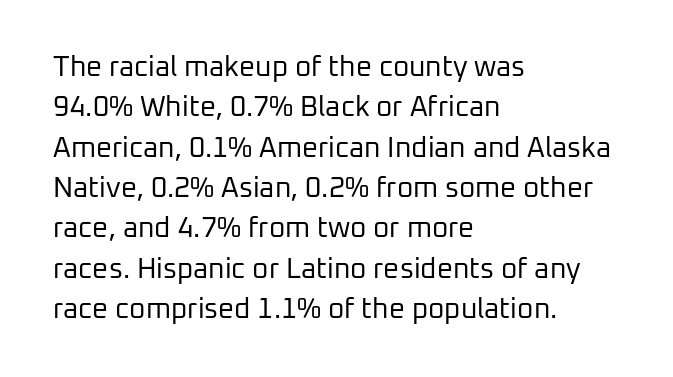
This sample is left-justified, so line endings fall wherever the words run out. Tracking value appears to be zero — textbook default spacing. Serifs: no, the terminals of the letterforms are clean. A light-to-regular cut is what we see here. The letters advance in unequal steps, a hallmark of proportional type.
